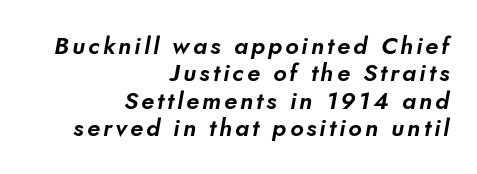
The image shows 24 px text type; set right-aligned, tight line spacing (1.14x), not underlined.
